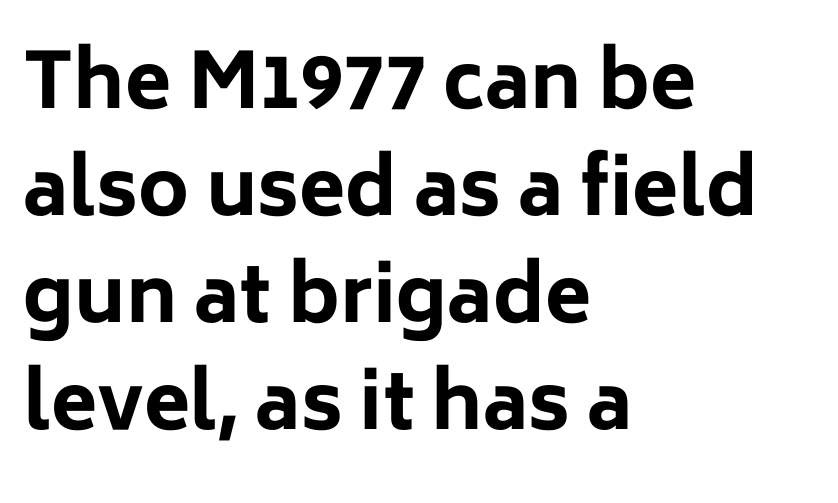
The image shows 76 px bold sans-serif type, upright; set left-aligned, normal line spacing (1.41x), normal letter spacing, not underlined; low stroke contrast and a medium x-height.
